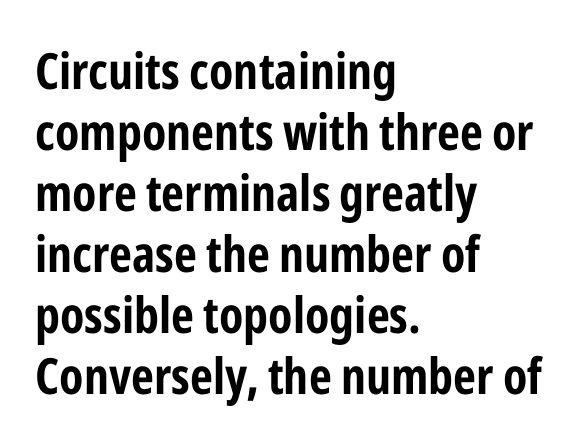
Q: Is the text italic (slanted)? A: No, it is upright.
Q: Is the typeface a serif or a sans-serif typeface? A: Sans-serif.
Q: Is the text underlined? A: No.
Q: How is the paragraph aligned? A: Left-aligned.
Q: Is the spacing between letters normal or unusually wide? A: Normal.
Q: Width (condensed, normal, or wide)? A: Condensed.
Q: Stroke contrast? A: Low.
Q: x-height? A: Medium.
Q: Monospaced? A: No.
